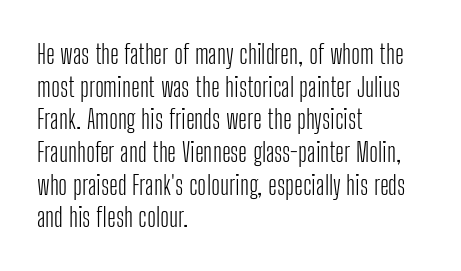
The image shows 27 px text type, upright; set left-aligned, line spacing 1.21x, normal letter spacing, not underlined.
